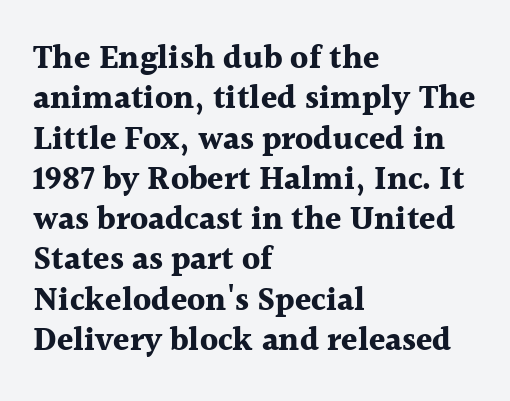
Q: Is the text bold? A: Yes.
Q: Is the text italic (slanted)? A: No, it is upright.
Q: Is the typeface a serif or a sans-serif typeface? A: Serif.
Q: Is the text underlined? A: No.
Q: How is the paragraph aligned? A: Left-aligned.
Q: Is the spacing between letters normal or unusually wide? A: Normal.
Q: Width (condensed, normal, or wide)? A: Normal.
Q: x-height? A: Medium.
Q: Monospaced? A: No.
